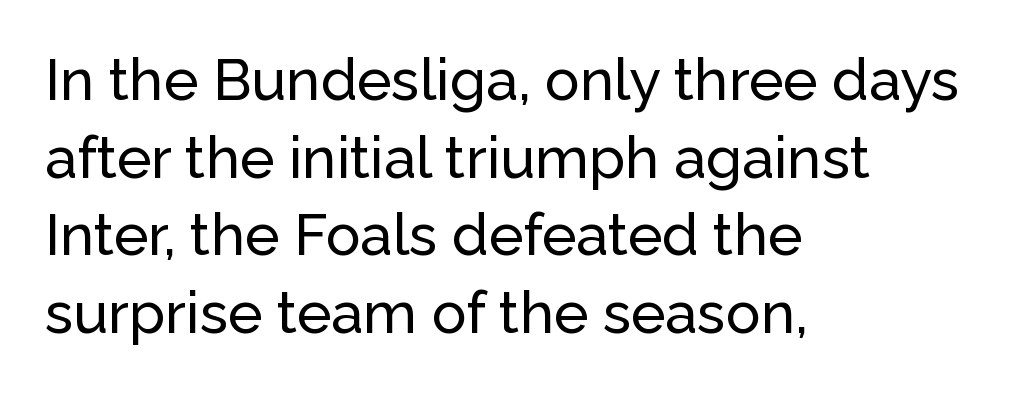
{"serif": "no", "italic": "no", "width": "normal", "stroke_contrast": "low", "x_height": "medium", "monospaced": "no", "underline": "no", "align": "left", "line_spacing": "normal", "line_spacing_ratio": 1.34, "letter_spacing": "normal", "letter_spacing_em": 0.0, "glyph_px": 58}
